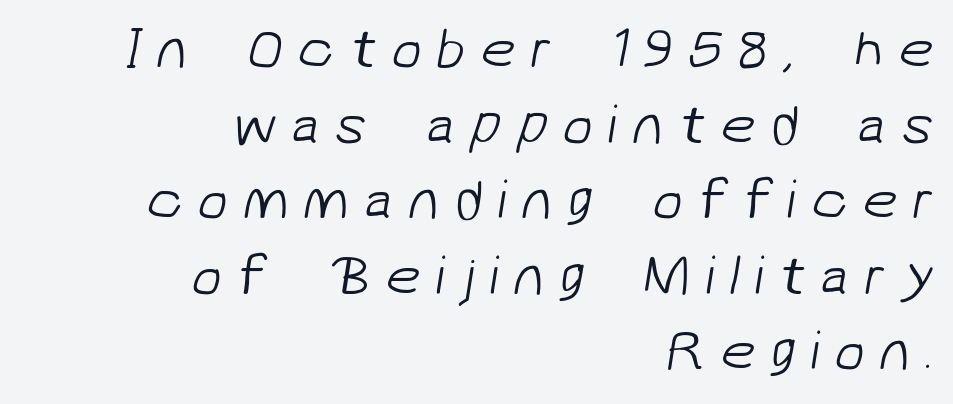
These lines are set flush right with a ragged left edge. I'd call this a sans setting — the letters go barefoot. Think standard paragraph weight, or any step lighter than that. Is the letter spacing exaggerated? Yes — the characters are pushed far apart. Note the varied advance widths — an 'i' is clearly narrower than an 'm'. Compared with typical paragraphs, the rows here are spaced about the same.
